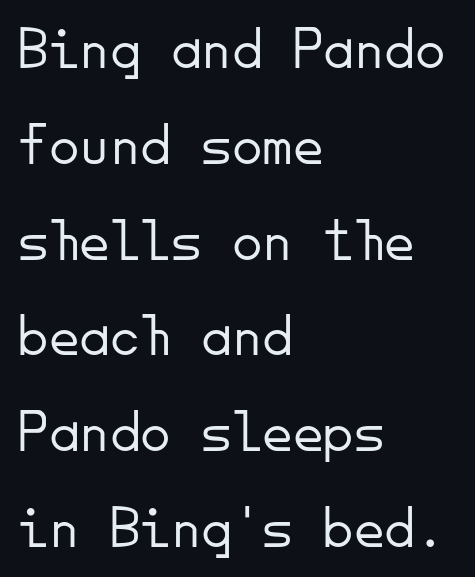
Quick note: interline space is typical. Underline: absent. Characters remain perfectly vertical along every line. Think of a typewriter: that constant character pitch is what you see here. Compared with a centered layout, this one pins lines to the left instead.
